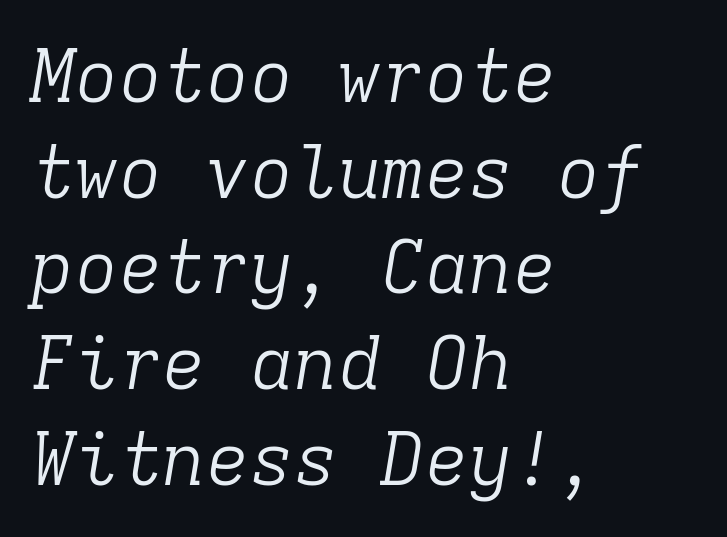
{"serif": "yes", "italic": "yes", "lean": "right", "slant_degrees": 9, "bold": "no", "weight": "light", "width": "normal", "stroke_contrast": "low", "x_height": "medium", "monospaced": "yes", "underline": "no", "align": "left", "line_spacing": "normal", "line_spacing_ratio": 1.31, "letter_spacing": "normal", "letter_spacing_em": 0.0, "glyph_px": 73}
